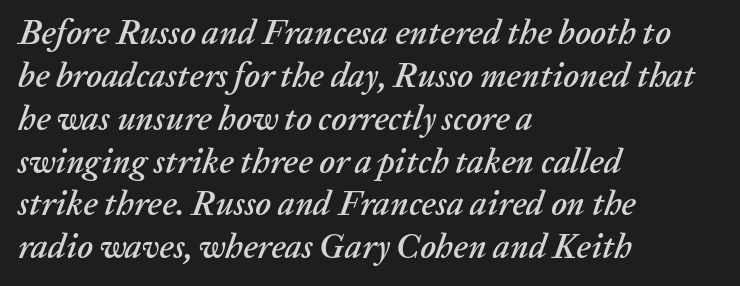
The image shows 34 px text type, italic (leaning right); set left-aligned, normal line spacing (1.26x), normal letter spacing, not underlined; low stroke contrast and a medium x-height.
